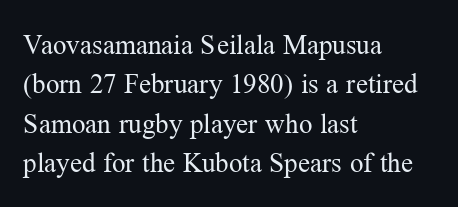
Quick note: not italic, upright. Is the stroke heavy? The answer is a plain regular-or-lighter. The setting favours the left margin, as ordinary paragraphs usually do. Has an underline been added? It has not. Tracking here is standard; glyphs follow each other at the usual distance. Line spacing here is normal.
